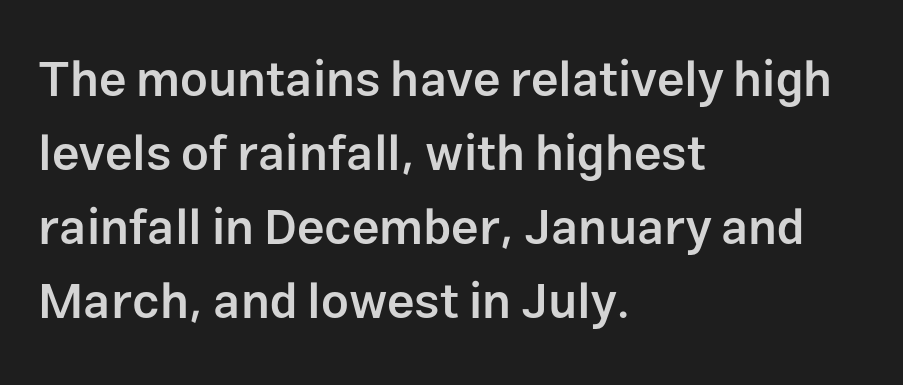
{"serif": "no", "italic": "no", "bold": "semi", "weight": "semibold", "width": "normal", "stroke_contrast": "low", "x_height": "medium", "monospaced": "no", "underline": "no", "align": "left", "line_spacing": "normal", "line_spacing_ratio": 1.51, "letter_spacing": "normal", "letter_spacing_em": 0.0, "glyph_px": 49}
